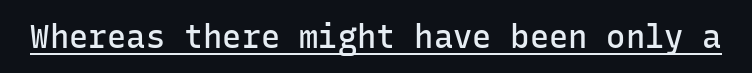
The image shows 32 px semibold sans-serif type, upright, monospaced; set normal letter spacing, underlined; low stroke contrast and a medium x-height.
